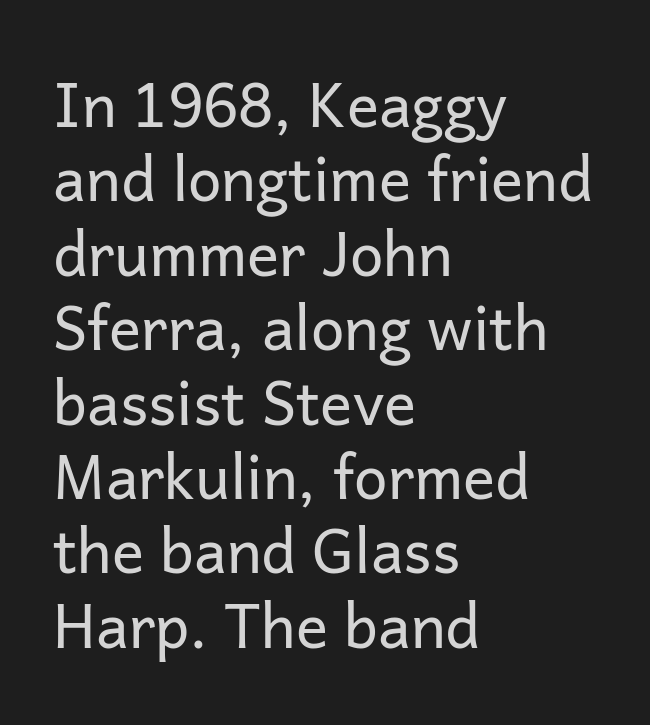
The image shows 60 px regular-weight sans-serif type, upright; set left-aligned, line spacing 1.24x, normal letter spacing, not underlined; low stroke contrast and a medium x-height.
